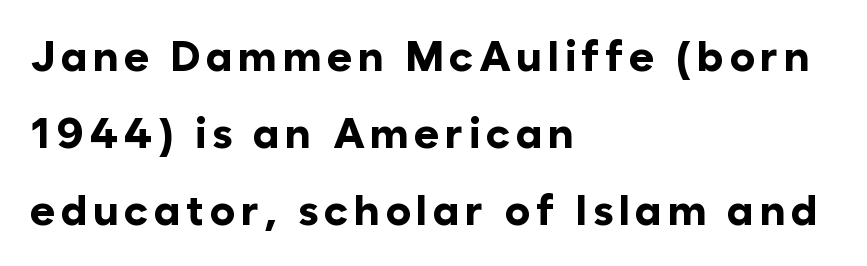
Notice how the passage keeps a crisp vertical edge on the left only. Descender tails drop into unmarked territory. The sample has been set heavy, in full bold. These lines are rendered in a variable-pitch font. Nope, no serifs anywhere on these letters. When letters stand straight like this, we call the style roman or upright.
